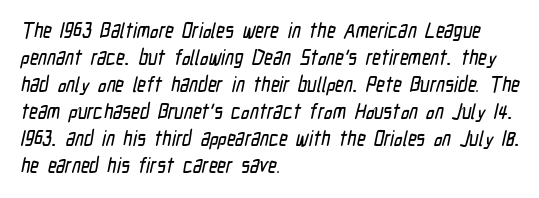
Q: Is the text underlined? A: No.
Q: How is the paragraph aligned? A: Left-aligned.
Q: Is the spacing between letters normal or unusually wide? A: Normal.
Q: Is the spacing between lines tight, normal or loose? A: Normal.
